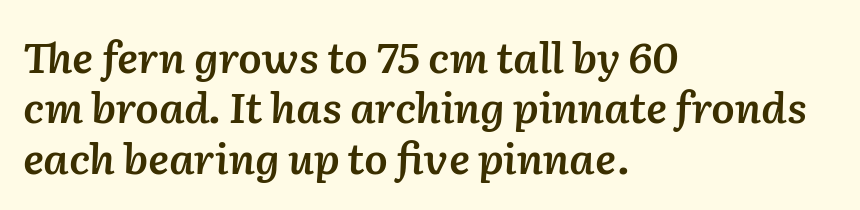
{"italic": "yes", "lean": "right", "slant_degrees": 2, "bold": "semi", "weight": "semibold", "width": "normal", "stroke_contrast": "low", "x_height": "medium", "monospaced": "no", "underline": "no", "align": "left", "line_spacing_ratio": 1.2, "letter_spacing": "normal", "letter_spacing_em": 0.0, "glyph_px": 42}
